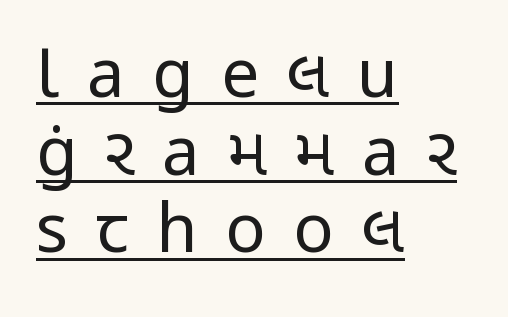
Q: Is the text bold? A: No.
Q: Is the text italic (slanted)? A: No, it is upright.
Q: Is the typeface a serif or a sans-serif typeface? A: Sans-serif.
Q: Is the text underlined? A: Yes.
Q: How is the paragraph aligned? A: Left-aligned.
Q: Is the spacing between letters normal or unusually wide? A: Unusually wide.
Q: Width (condensed, normal, or wide)? A: Condensed.
Q: Stroke contrast? A: Low.
Q: x-height? A: Medium.
Q: Monospaced? A: No.
